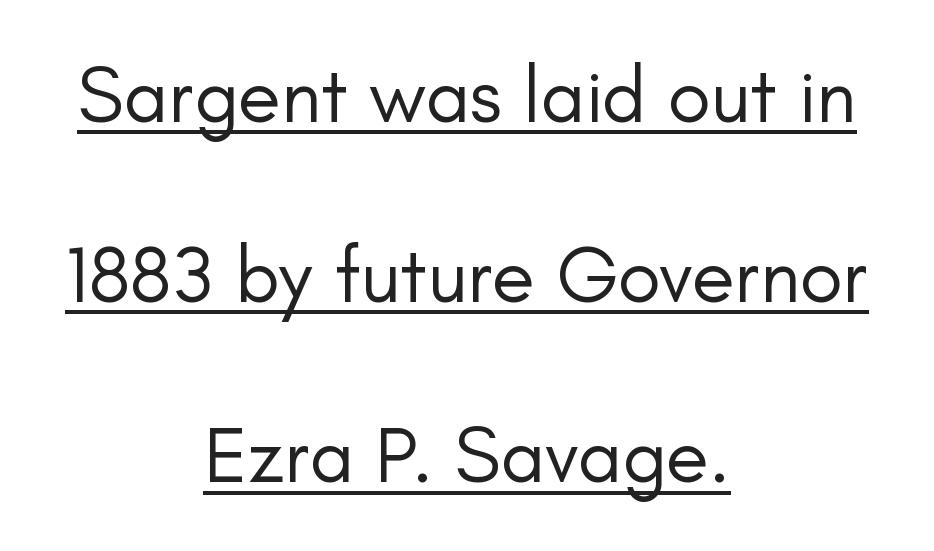
Each line of the rendering has a horizontal stroke beneath the glyphs. The typeface has the unassuming heft of standard copy or less. Italic? Not at all — the glyphs are vertical. Short and long lines alike share a common midpoint. The face used here is proportionally spaced, like ordinary book or web type. A typesetter would label this face a sans.
